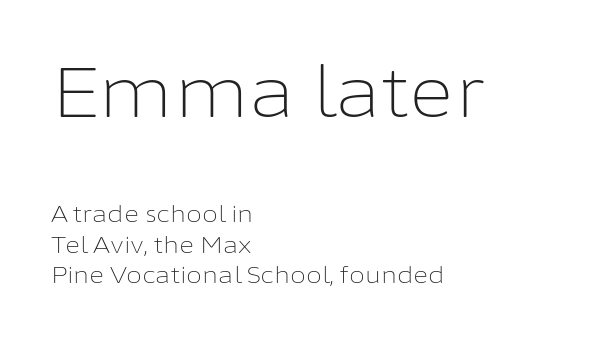
The compositor pushed each line to the left boundary. In terms of leading, this rendering sits right in the middle. The rendering uses natural spacing where letterforms have individual widths. Heft: none added — not bold. This is sans-serif lettering, the kind often seen on screens and signage. Rendered with straight, roman letterforms.
